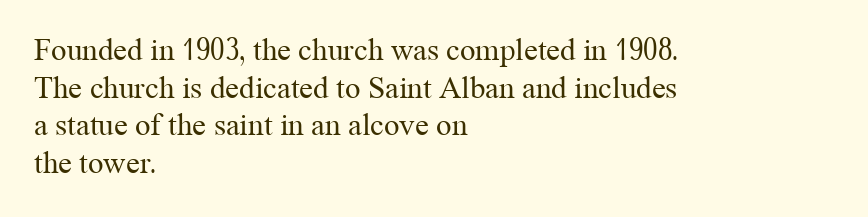
{"serif": "yes", "italic": "no", "bold": "no", "weight": "regular", "width": "normal", "stroke_contrast": "medium", "x_height": "medium", "monospaced": "no", "underline": "no", "align": "left", "line_spacing_ratio": 1.21, "letter_spacing": "normal", "letter_spacing_em": 0.0, "glyph_px": 31}
